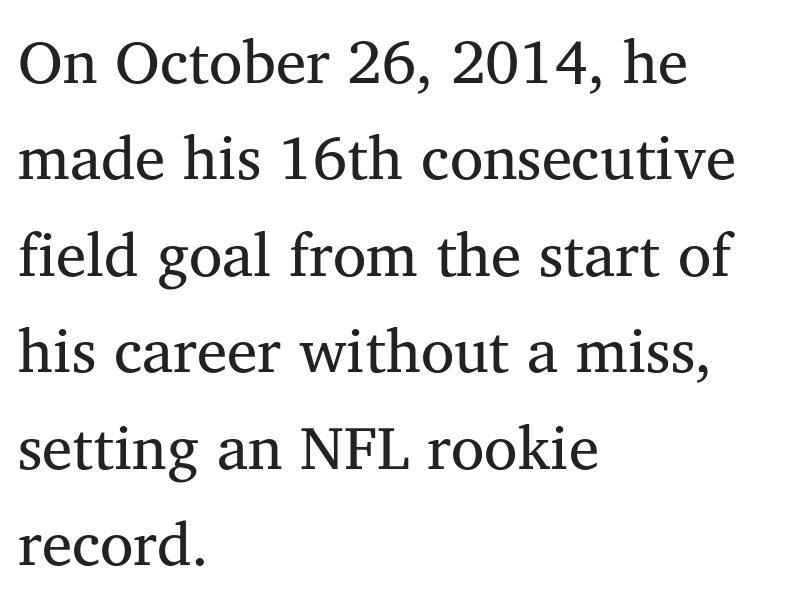
The image shows 61 px regular-weight serif type, upright; set left-aligned, normal line spacing (1.58x), normal letter spacing, not underlined; medium stroke contrast and a medium x-height.
